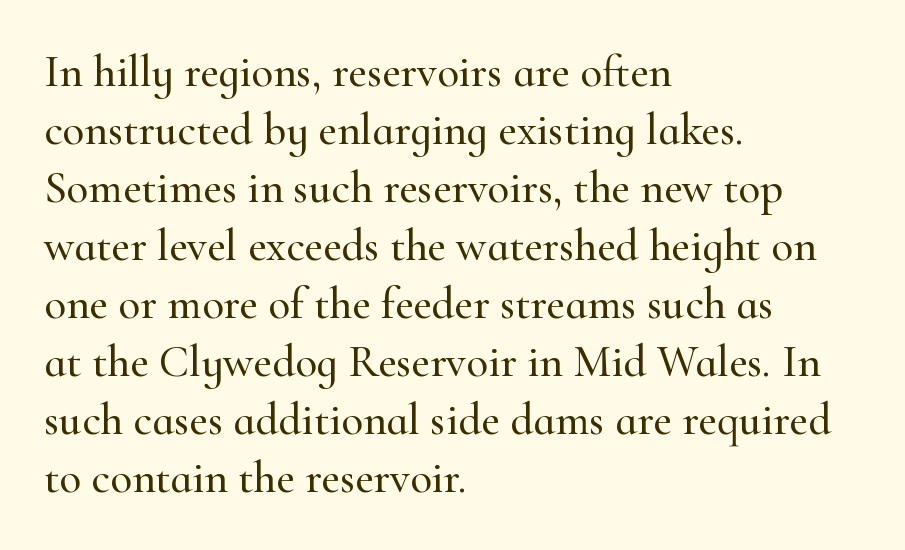
Unlike a clean sans, this face finishes its strokes with serifs. The rendering uses natural spacing where letterforms have individual widths. A classic flush-left, rag-right setting is used for this passage. No extra tracking has been applied to these lines. Anything drawn beneath the words? Only blank space. A roman cut, with each character standing at attention.
